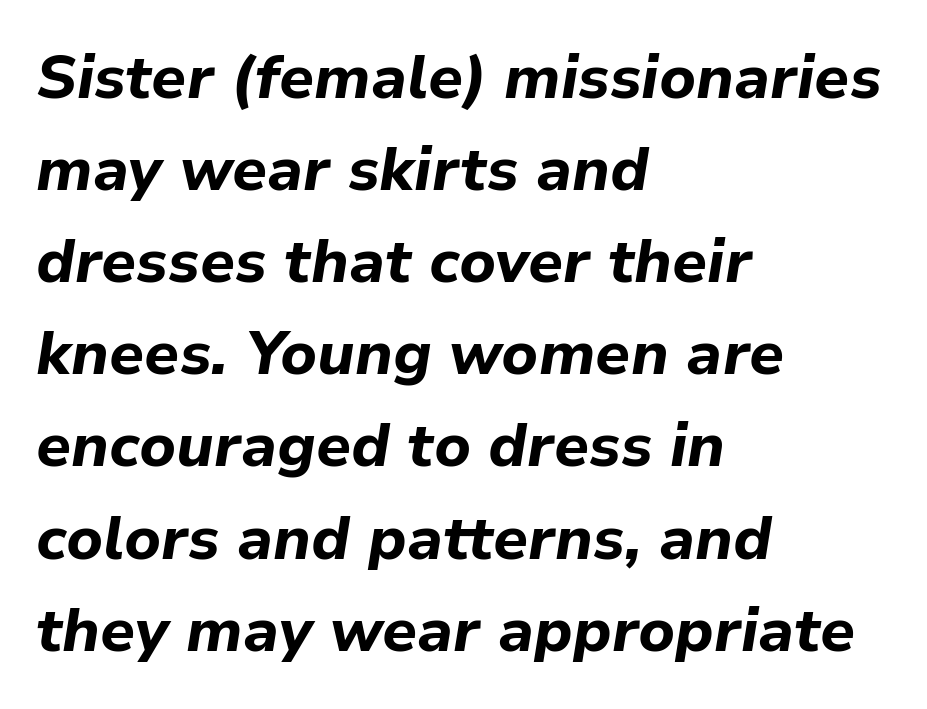
{"italic": "yes", "lean": "right", "slant_degrees": 9, "bold": "yes", "weight": "bold", "width": "normal", "stroke_contrast": "low", "x_height": "medium", "monospaced": "no", "underline": "no", "align": "left", "line_spacing": "normal", "line_spacing_ratio": 1.51, "letter_spacing": "normal", "letter_spacing_em": 0.0, "glyph_px": 61}
